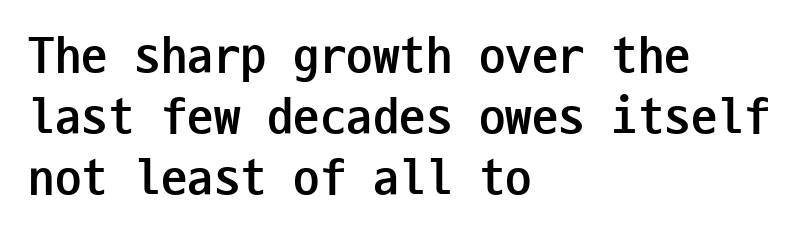
The image shows 53 px semibold, condensed sans-serif type, upright, monospaced; set left-aligned, tight line spacing (1.15x), normal letter spacing, not underlined; low stroke contrast and a medium x-height.
